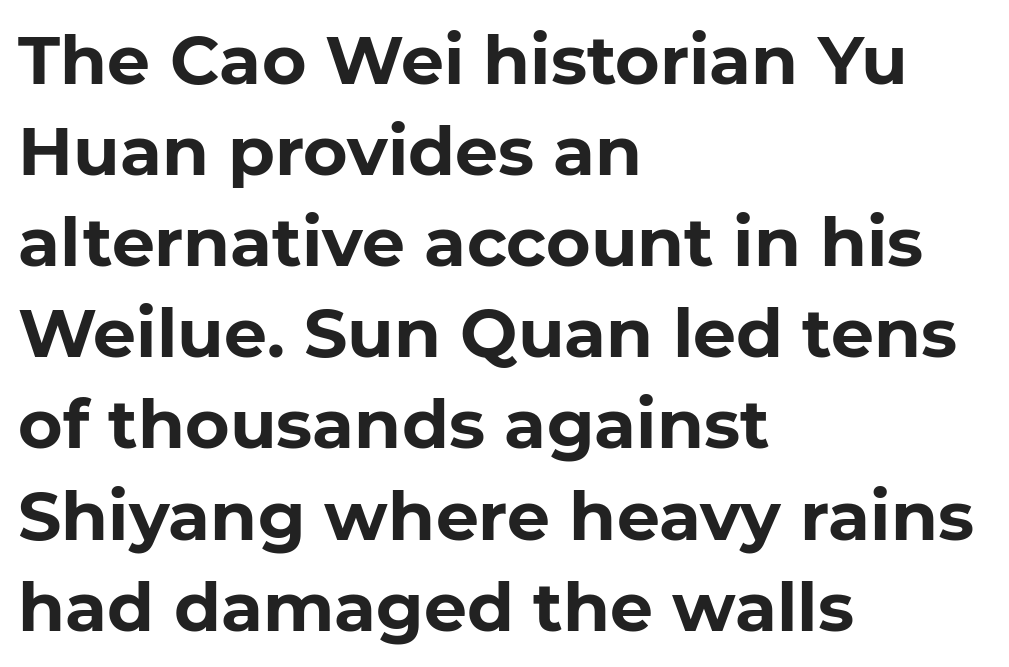
Q: Is the text bold? A: Yes.
Q: Is the typeface a serif or a sans-serif typeface? A: Sans-serif.
Q: Is the text underlined? A: No.
Q: How is the paragraph aligned? A: Left-aligned.
Q: Is the spacing between letters normal or unusually wide? A: Normal.
Q: Is the spacing between lines tight, normal or loose? A: Normal.
Q: Width (condensed, normal, or wide)? A: Normal.
Q: Stroke contrast? A: Low.
Q: x-height? A: Medium.
Q: Monospaced? A: No.
